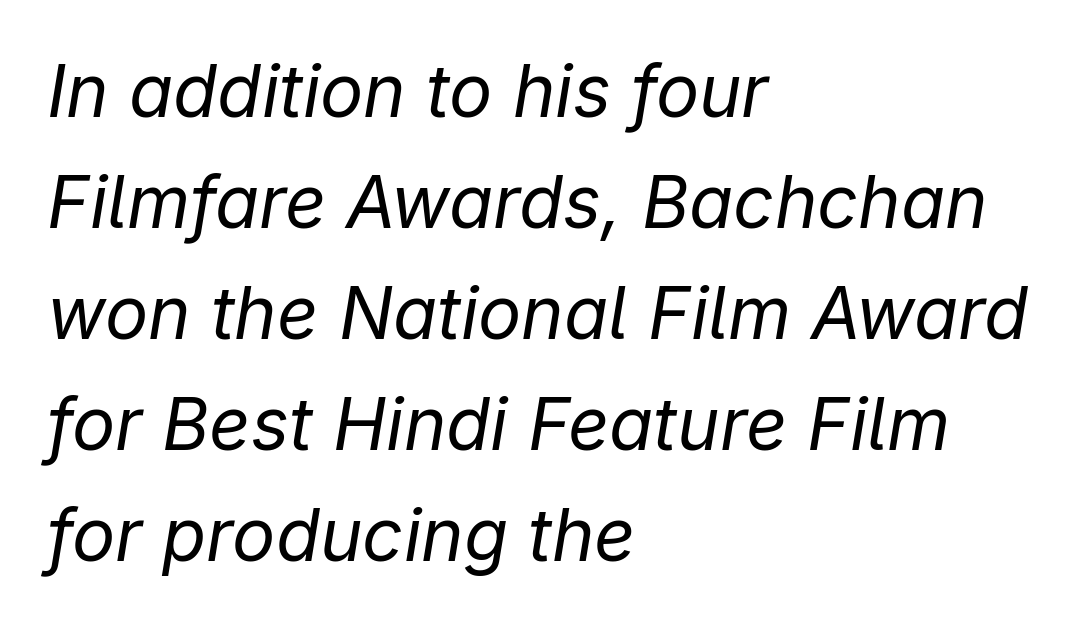
The passage shown has conventional tracking throughout. The string is rendered with underlining switched off. Regular leading. Stem width sits at or under what a default text font uses.
